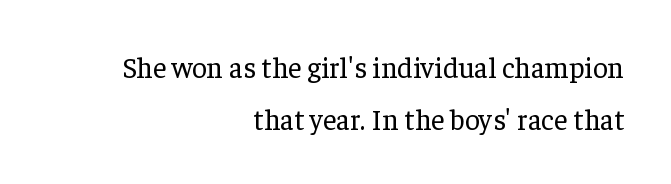
The image shows 29 px regular-weight serif type, upright; set right-aligned, line spacing 1.78x, normal letter spacing, not underlined; low stroke contrast and a medium x-height.
